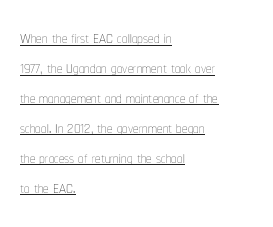
Q: Is the text bold? A: No.
Q: Is the text italic (slanted)? A: No, it is upright.
Q: Is the text underlined? A: Yes.
Q: How is the paragraph aligned? A: Left-aligned.
Q: Is the spacing between letters normal or unusually wide? A: Normal.
Q: Is the spacing between lines tight, normal or loose? A: Normal.
